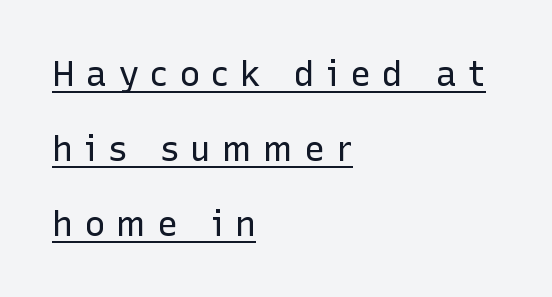
Q: Is the text bold? A: No.
Q: Is the text italic (slanted)? A: No, it is upright.
Q: Is the typeface a serif or a sans-serif typeface? A: Sans-serif.
Q: Is the text underlined? A: Yes.
Q: How is the paragraph aligned? A: Left-aligned.
Q: Is the spacing between letters normal or unusually wide? A: Unusually wide.
Q: Is the spacing between lines tight, normal or loose? A: Loose.
Q: Width (condensed, normal, or wide)? A: Normal.
Q: Stroke contrast? A: Low.
Q: x-height? A: Medium.
Q: Monospaced? A: No.
